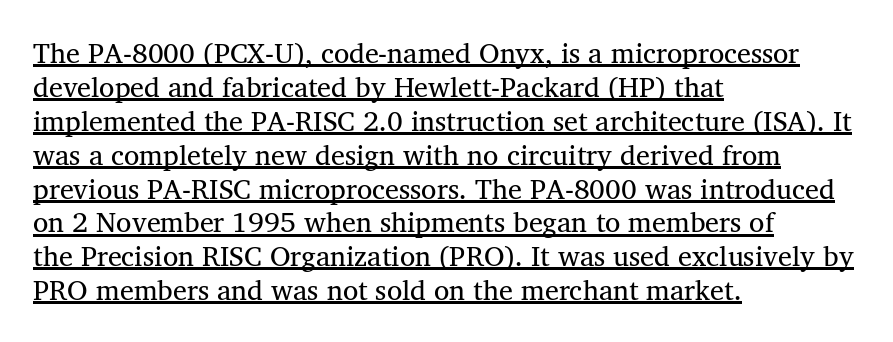
{"serif": "yes", "bold": "no", "weight": "regular", "width": "normal", "stroke_contrast": "medium", "x_height": "medium", "monospaced": "no", "underline": "yes", "align": "left", "line_spacing_ratio": 1.21, "letter_spacing": "normal", "letter_spacing_em": 0.0, "glyph_px": 28}
